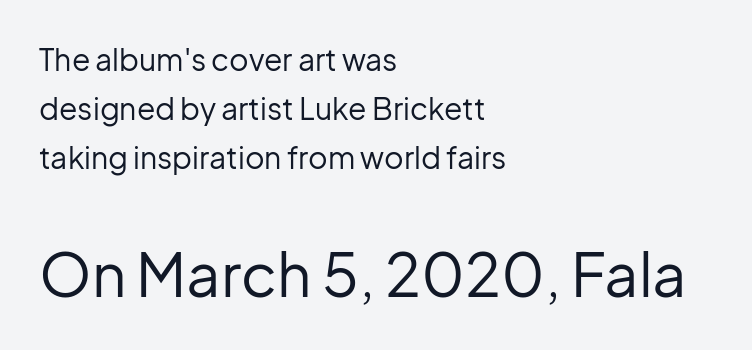
Q: Is the text bold? A: No.
Q: Is the text italic (slanted)? A: No, it is upright.
Q: Is the typeface a serif or a sans-serif typeface? A: Sans-serif.
Q: Is the text underlined? A: No.
Q: How is the paragraph aligned? A: Left-aligned.
Q: Is the spacing between letters normal or unusually wide? A: Normal.
Q: Is the spacing between lines tight, normal or loose? A: Normal.
Q: Which block of text is set in a larger size, the first (top) or the second (bottom)? A: The second (bottom) one.
Q: Width (condensed, normal, or wide)? A: Normal.
Q: Stroke contrast? A: Low.
Q: x-height? A: Medium.
Q: Monospaced? A: No.
